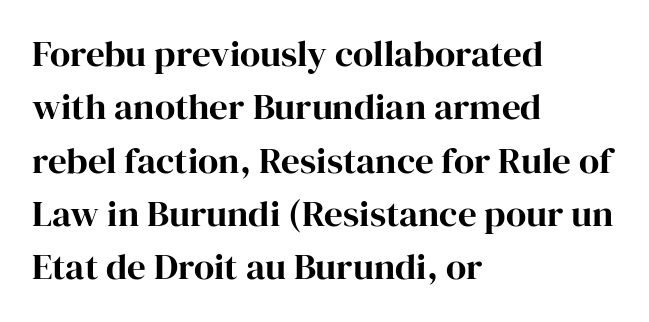
The vertical gap from one line to the next is medium. The face used here is rendered with its standard letterfit. Where is the straight margin? On the left. Is there any slant? The stems are plumb. Old-style or modern, the face here clearly has serifs. The strip under each line holds only bare page.
